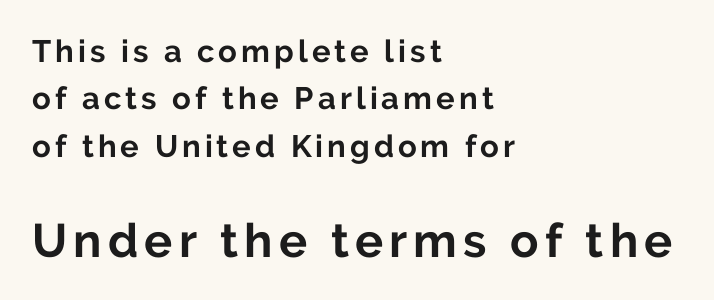
This block has exactly the height ordinary leading produces. Font category for this specimen: sans-serif. Beneath every word, the page is bare. These words are printed bold, with thick strokes throughout. Style check: upright. This sample has the flowing, uneven cadence of proportional lettering.
